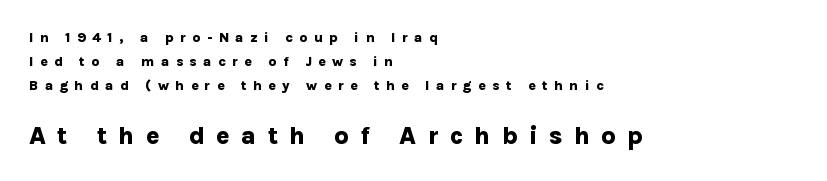
The horizontal fit of the characters is loose and conspicuously gappy. Rendered with straight, roman letterforms. A dark, heavy texture on the line: the type is bold. Reading down the block, your eye returns to a fixed left position each line. Reading top to bottom, the characters get bigger at the block break. Underlining? Definitely not there.
